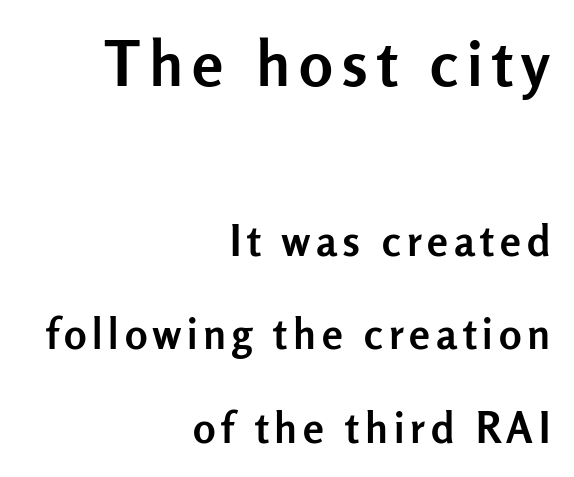
{"serif": "no", "italic": "no", "bold": "yes", "weight": "semibold", "width": "normal", "stroke_contrast": "low", "x_height": "medium", "monospaced": "no", "underline": "no", "align": "right", "line_spacing": "loose", "line_spacing_ratio": 2.22, "larger_block": "first", "size_ratio": 1.5, "glyph_px": 63}
